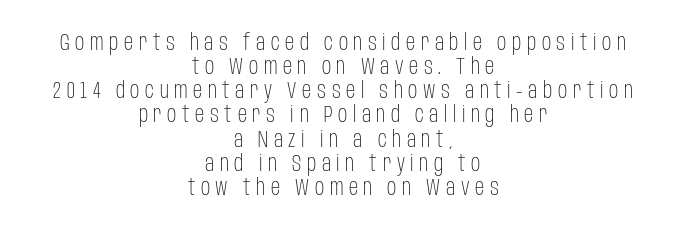
Q: Is the text bold? A: No.
Q: Is the text italic (slanted)? A: No, it is upright.
Q: Is the text underlined? A: No.
Q: How is the paragraph aligned? A: Centered.
Q: Is the spacing between letters normal or unusually wide? A: Unusually wide.
Q: Is the spacing between lines tight, normal or loose? A: Tight.
